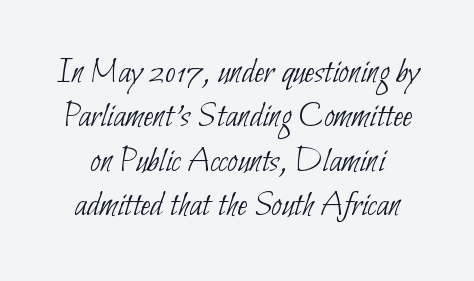
The image shows 37 px thin, condensed sans-serif type; set line spacing 1.2x, normal letter spacing, not underlined; low stroke contrast and a small x-height.
